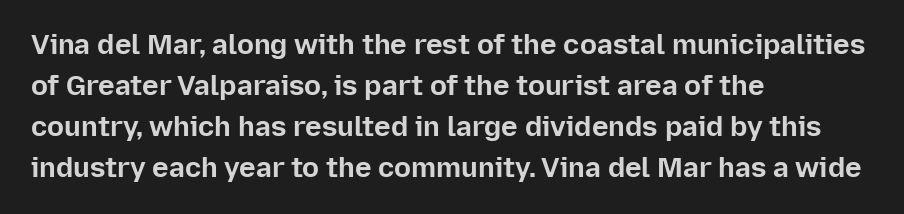
Between one letter and the next there's only the usual sliver of space. Beneath every word, the page is bare. If you drew a line through each stem, it would be perfectly vertical. Heavy-handed strokes throughout: this text is bold. The rendering uses natural spacing where letterforms have individual widths. Vertically, the passage feels balanced, rows spaced as you'd expect.
